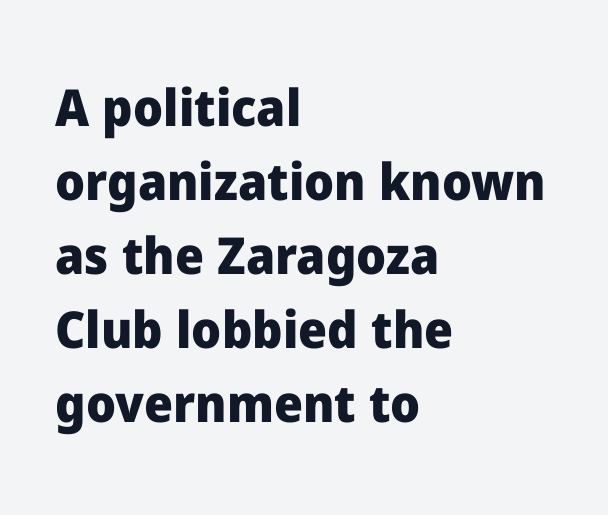
The image shows 51 px heavy sans-serif type, upright; set left-aligned, normal line spacing (1.45x), normal letter spacing, not underlined; low stroke contrast and a medium x-height.
